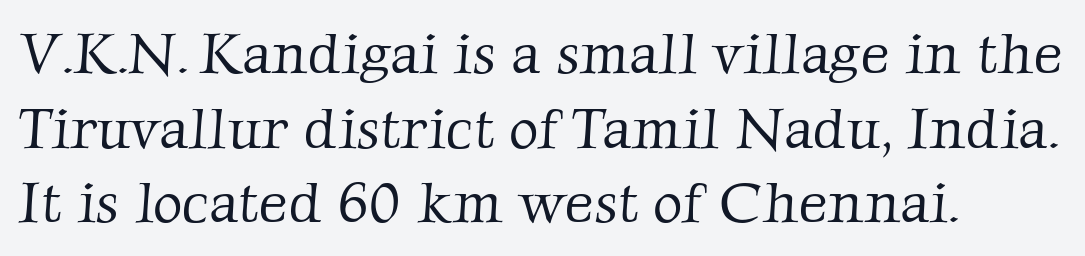
Q: Is the text bold? A: No.
Q: Is the typeface a serif or a sans-serif typeface? A: Serif.
Q: Is the text underlined? A: No.
Q: How is the paragraph aligned? A: Left-aligned.
Q: Is the spacing between letters normal or unusually wide? A: Normal.
Q: Is the spacing between lines tight, normal or loose? A: Normal.
Q: Width (condensed, normal, or wide)? A: Normal.
Q: Stroke contrast? A: Low.
Q: x-height? A: Medium.
Q: Monospaced? A: No.
